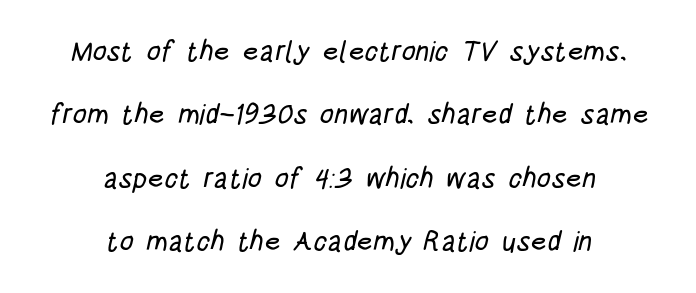
Q: Is the typeface a serif or a sans-serif typeface? A: Sans-serif.
Q: Is the text underlined? A: No.
Q: How is the paragraph aligned? A: Centered.
Q: Is the spacing between letters normal or unusually wide? A: Normal.
Q: Is the spacing between lines tight, normal or loose? A: Loose.
Q: Width (condensed, normal, or wide)? A: Condensed.
Q: Stroke contrast? A: Low.
Q: x-height? A: Large.
Q: Monospaced? A: No.
